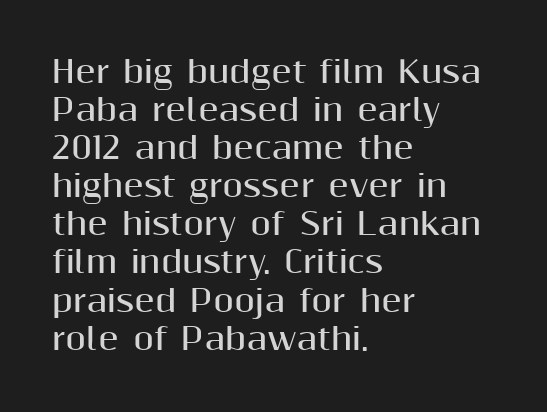
{"serif": "no", "italic": "no", "bold": "yes", "weight": "bold", "width": "normal", "stroke_contrast": "medium", "x_height": "medium", "monospaced": "no", "underline": "no", "align": "left", "line_spacing": "normal", "line_spacing_ratio": 1.27, "letter_spacing": "normal", "letter_spacing_em": 0.0, "glyph_px": 30}
